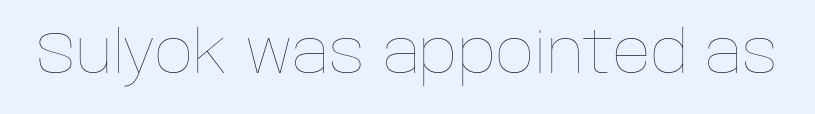
The image shows 59 px thin type, upright; set normal letter spacing, not underlined; low stroke contrast and a large x-height.
